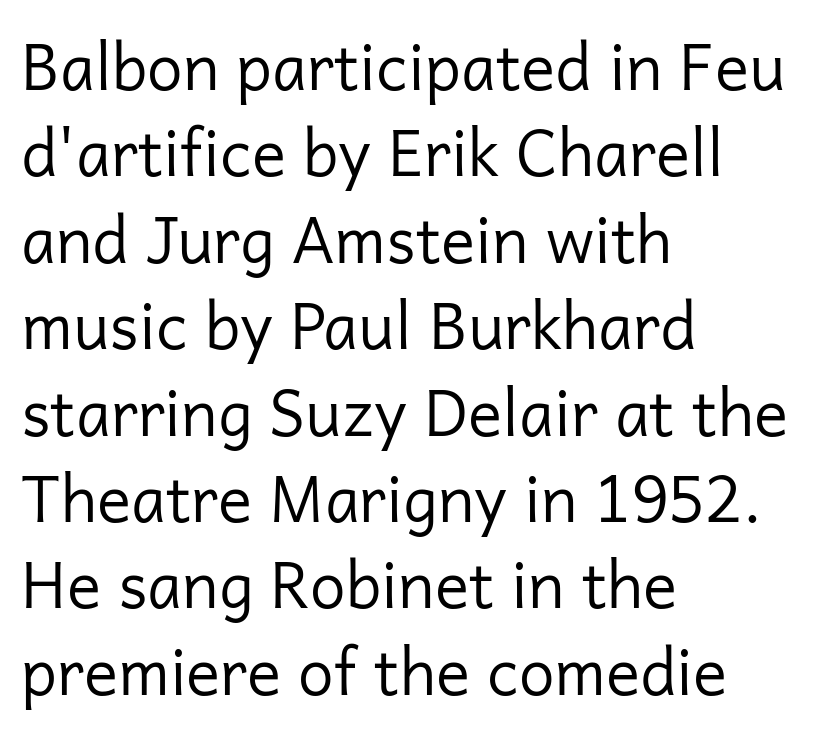
This is not heavy type; no bold has been used. Interline gaps are of average width in this sample. Note the varied advance widths — an 'i' is clearly narrower than an 'm'. The specimen reads as upright at a glance. Compared with typical body copy, the letter spacing here is the same.
